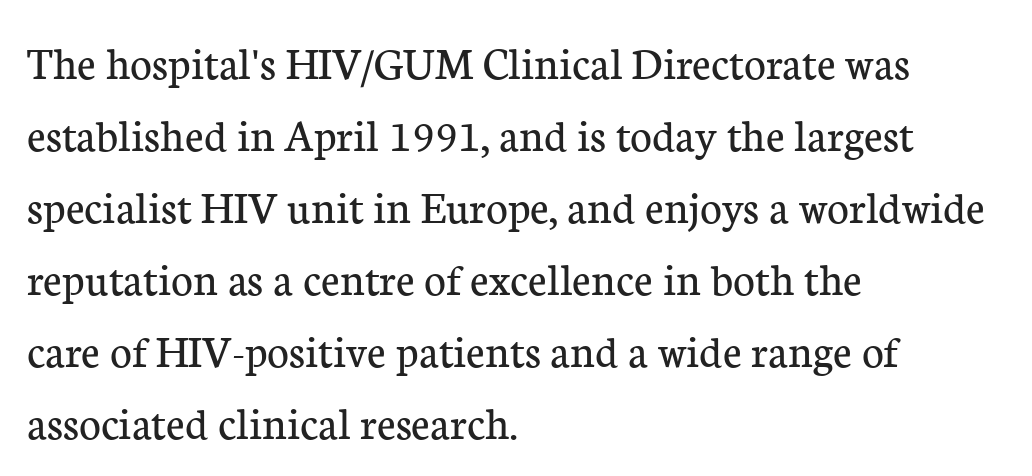
Looks like regular typesetting: each glyph gets only the width it needs. Lines of text with bare space underneath. Stroke thickness stays within the range of a standard reading face or lighter. Where is the straight margin? On the left. Normally led — the rows are evenly, conventionally spaced.
